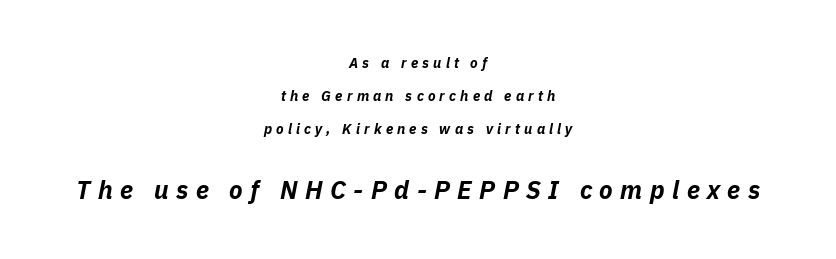
Q: Is the text bold? A: Yes.
Q: Is the text italic (slanted)? A: Yes, it leans right by about 11 degrees.
Q: Is the text underlined? A: No.
Q: How is the paragraph aligned? A: Centered.
Q: Is the spacing between letters normal or unusually wide? A: Unusually wide.
Q: Is the spacing between lines tight, normal or loose? A: Loose.
Q: Which block of text is set in a larger size, the first (top) or the second (bottom)? A: The second (bottom) one.
